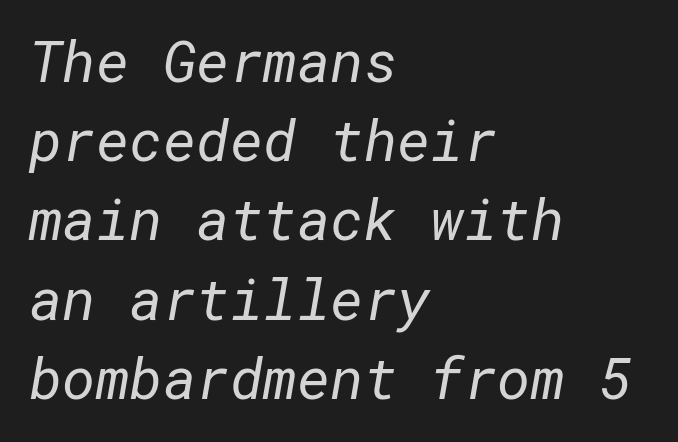
The glyphs in this specimen are sans serif. The setting favours the left margin, as ordinary paragraphs usually do. Anything drawn beneath the words? Only blank space. Weight: not bold — regular or lighter.
